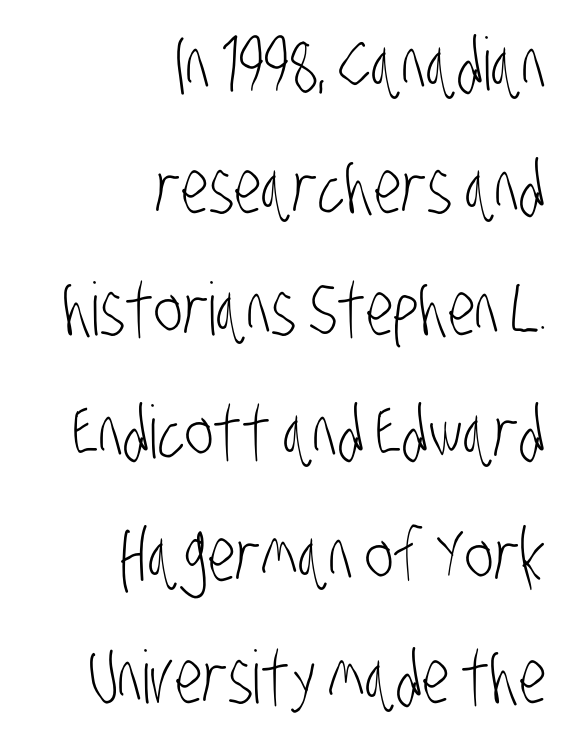
Q: Is the text bold? A: No.
Q: Is the typeface a serif or a sans-serif typeface? A: Sans-serif.
Q: Is the text underlined? A: No.
Q: How is the paragraph aligned? A: Right-aligned.
Q: Is the spacing between letters normal or unusually wide? A: Normal.
Q: Is the spacing between lines tight, normal or loose? A: Normal.
Q: Width (condensed, normal, or wide)? A: Condensed.
Q: Stroke contrast? A: Low.
Q: x-height? A: Large.
Q: Monospaced? A: No.
